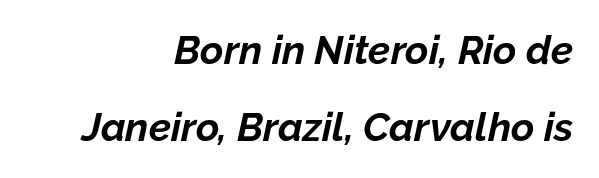
{"italic": "yes", "lean": "right", "slant_degrees": 12, "bold": "yes", "weight": "bold", "width": "normal", "stroke_contrast": "low", "x_height": "medium", "monospaced": "no", "underline": "no", "align": "right", "line_spacing": "loose", "line_spacing_ratio": 1.93, "letter_spacing": "normal", "letter_spacing_em": 0.0, "glyph_px": 40}
